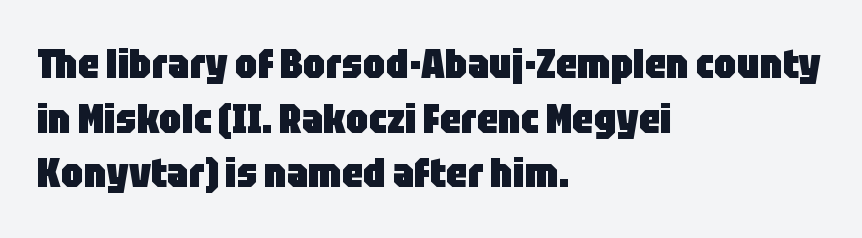
The image shows 41 px heavy, condensed sans-serif type, upright; set left-aligned, normal line spacing (1.33x), normal letter spacing, not underlined; low stroke contrast and a large x-height.
